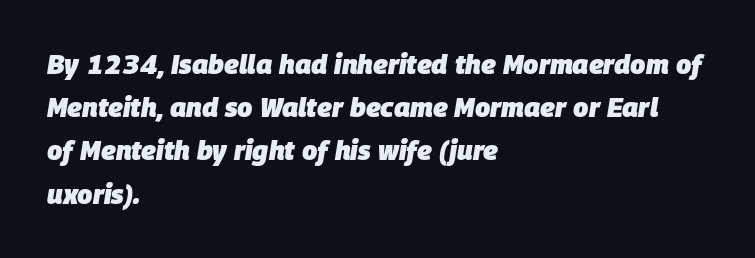
{"italic": "yes", "lean": "right", "slant_degrees": 9, "bold": "yes", "underline": "no", "align": "left", "line_spacing": "normal", "line_spacing_ratio": 1.6, "letter_spacing": "normal", "letter_spacing_em": 0.0, "glyph_px": 27}
